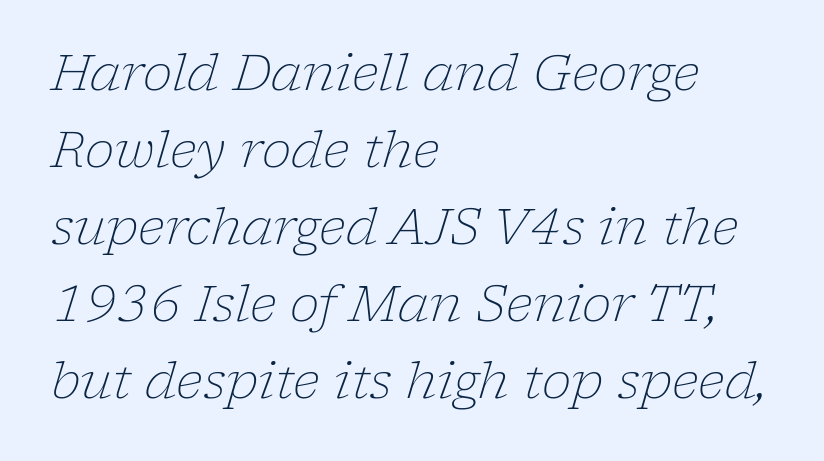
Words appear dense and cohesive because spacing is normal. In terms of leading, this rendering sits right in the middle. Would a proofreader flag this as italicized? Yes. Weight: regular or lighter. The letters advance in unequal steps, a hallmark of proportional type. The designer went with a serif here, giving each stem small feet.
